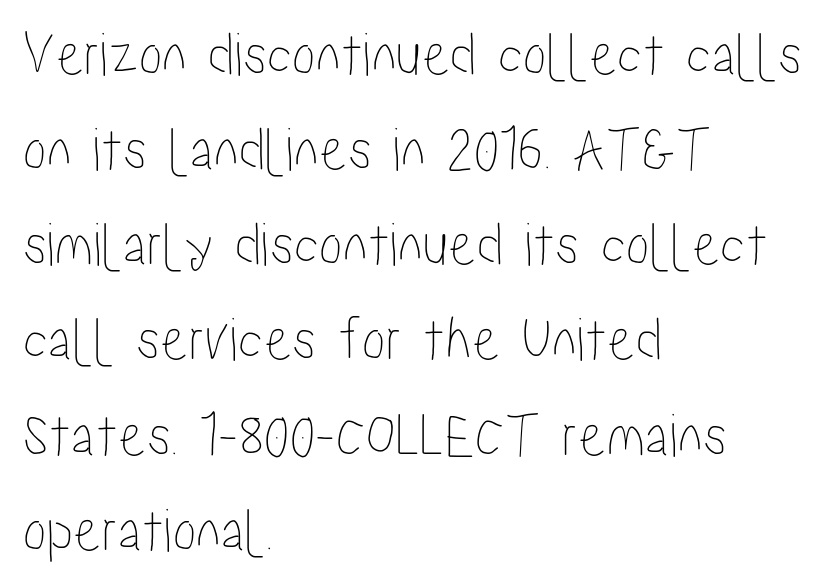
Q: Is the text italic (slanted)? A: No, it is upright.
Q: Is the text underlined? A: No.
Q: How is the paragraph aligned? A: Left-aligned.
Q: Is the spacing between letters normal or unusually wide? A: Normal.
Q: Is the spacing between lines tight, normal or loose? A: Normal.
Q: Width (condensed, normal, or wide)? A: Condensed.
Q: Stroke contrast? A: Low.
Q: x-height? A: Medium.
Q: Monospaced? A: No.
